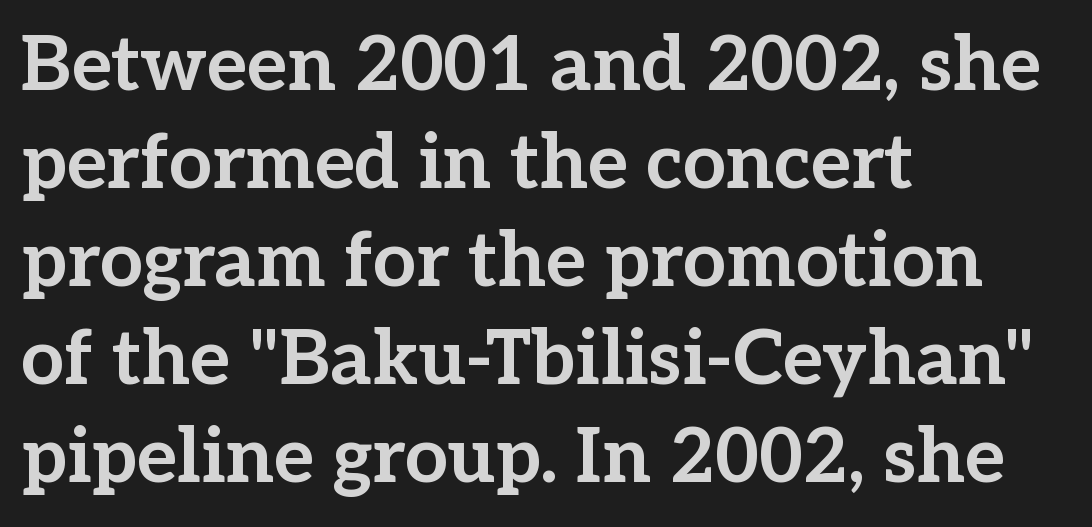
A typesetter would mark this as roman, not italic. No word sits above an underline. Proportional: the letters do not fall into vertical columns. The rendering anchors every line to the left-hand side.
